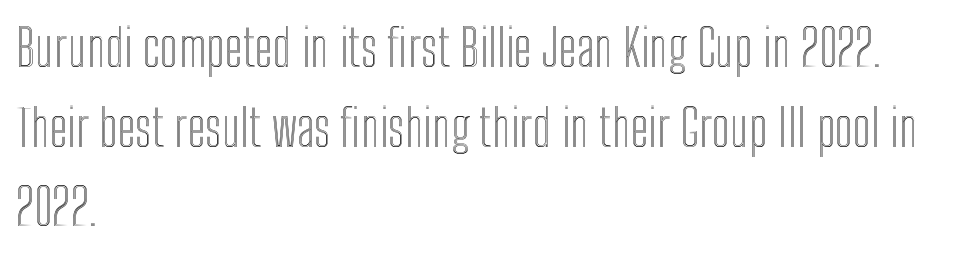
Q: Is the text italic (slanted)? A: No, it is upright.
Q: Is the text underlined? A: No.
Q: How is the paragraph aligned? A: Left-aligned.
Q: Is the spacing between letters normal or unusually wide? A: Normal.
Q: Is the spacing between lines tight, normal or loose? A: Normal.
Q: Width (condensed, normal, or wide)? A: Condensed.
Q: x-height? A: Medium.
Q: Monospaced? A: No.
